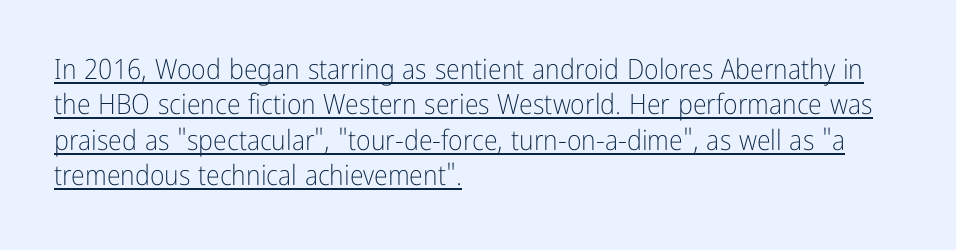
These lines are composed in type without serifs. Does a line run under the words? Yes, clearly. Interline gaps are of average width in this sample. Line beginnings align vertically; line endings do not. Summary of weight: not heavy and not bold.
